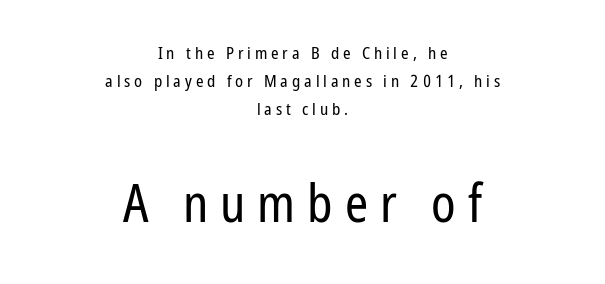
{"serif": "no", "italic": "no", "bold": "no", "weight": "regular", "width": "condensed", "stroke_contrast": "low", "x_height": "medium", "monospaced": "no", "underline": "no", "align": "center", "line_spacing": "normal", "line_spacing_ratio": 1.66, "letter_spacing": "wide", "letter_spacing_em": 0.23, "larger_block": "second", "size_ratio": 3.06, "glyph_px": 52}
